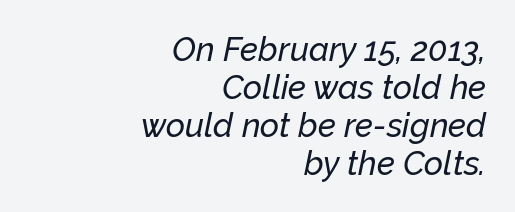
{"italic": "yes", "lean": "right", "slant_degrees": 12, "width": "normal", "stroke_contrast": "low", "x_height": "medium", "monospaced": "no", "underline": "no", "align": "right", "line_spacing": "tight", "line_spacing_ratio": 1.15, "letter_spacing": "normal", "letter_spacing_em": 0.0, "glyph_px": 33}
